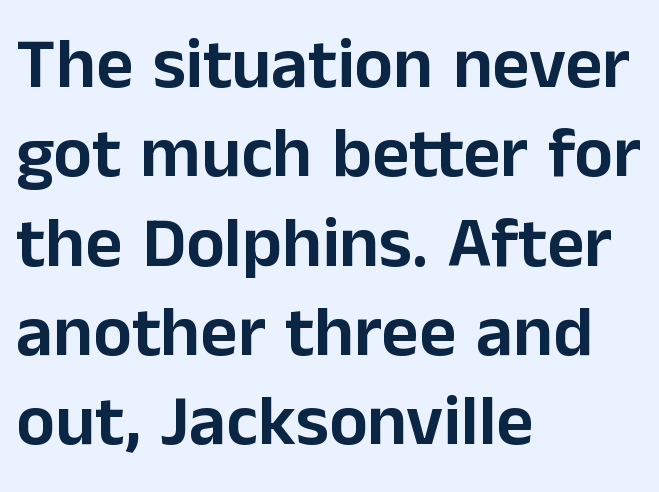
Q: Is the text italic (slanted)? A: No, it is upright.
Q: Is the typeface a serif or a sans-serif typeface? A: Sans-serif.
Q: Is the text underlined? A: No.
Q: How is the paragraph aligned? A: Left-aligned.
Q: Is the spacing between letters normal or unusually wide? A: Normal.
Q: Width (condensed, normal, or wide)? A: Normal.
Q: Stroke contrast? A: Low.
Q: x-height? A: Medium.
Q: Monospaced? A: No.
